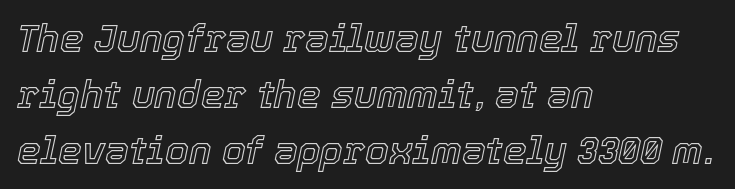
Q: Is the text italic (slanted)? A: Yes, it leans right by about 12 degrees.
Q: Is the text underlined? A: No.
Q: How is the paragraph aligned? A: Left-aligned.
Q: Is the spacing between letters normal or unusually wide? A: Normal.
Q: Is the spacing between lines tight, normal or loose? A: Normal.
Q: Width (condensed, normal, or wide)? A: Normal.
Q: x-height? A: Medium.
Q: Monospaced? A: No.
